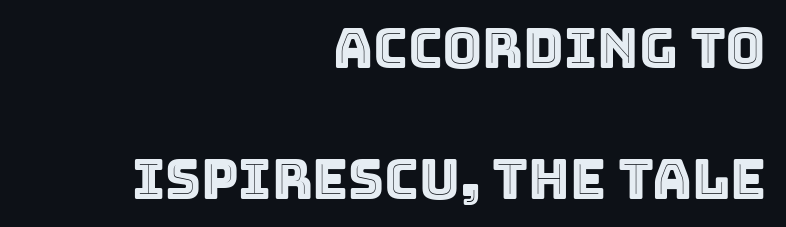
{"italic": "no", "width": "normal", "x_height": "large", "monospaced": "no", "underline": "no", "align": "right", "line_spacing": "loose", "line_spacing_ratio": 2.38, "letter_spacing": "normal", "letter_spacing_em": 0.0, "glyph_px": 55}
